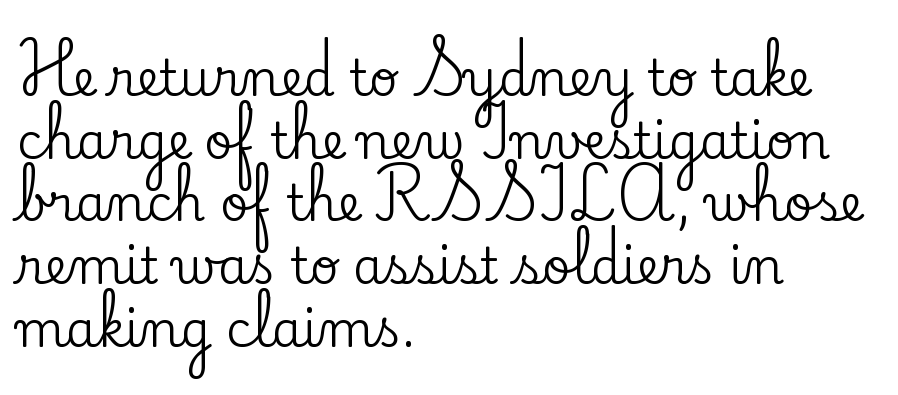
The image shows 49 px serif type, upright; set left-aligned, normal line spacing (1.28x), normal letter spacing, not underlined; low stroke contrast and a small x-height.
